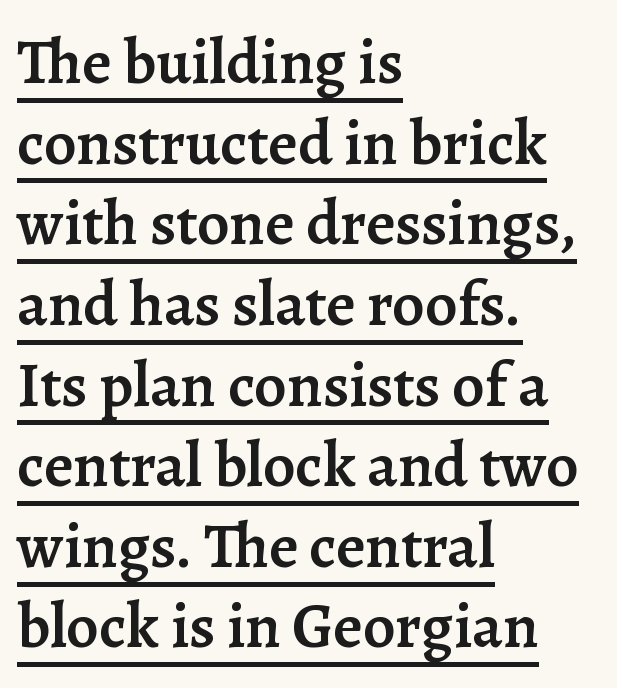
{"serif": "yes", "italic": "no", "bold": "semi", "weight": "semibold", "width": "normal", "stroke_contrast": "low", "x_height": "medium", "monospaced": "no", "underline": "yes", "align": "left", "line_spacing": "normal", "line_spacing_ratio": 1.26, "letter_spacing": "normal", "letter_spacing_em": 0.0, "glyph_px": 64}
